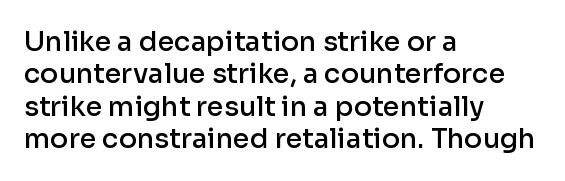
The image shows 27 px text type, upright; set left-aligned, line spacing 1.2x, normal letter spacing, not underlined.
